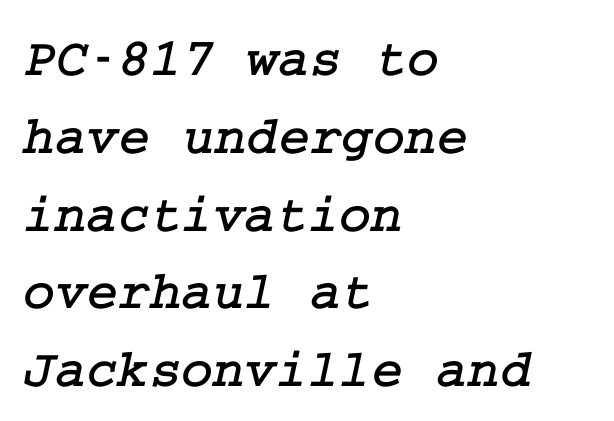
The image shows 54 px serif type; set left-aligned, normal line spacing (1.44x), normal letter spacing, not underlined; low stroke contrast and a medium x-height.
